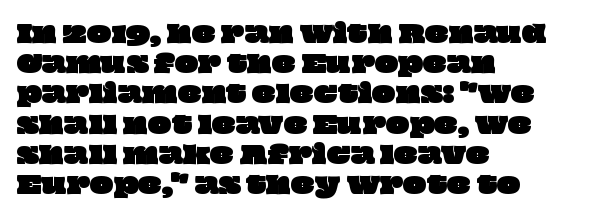
In terms of letterspacing, this is plain default setting. Check under the words: just untouched page. The paragraph shown leans on its left margin.
